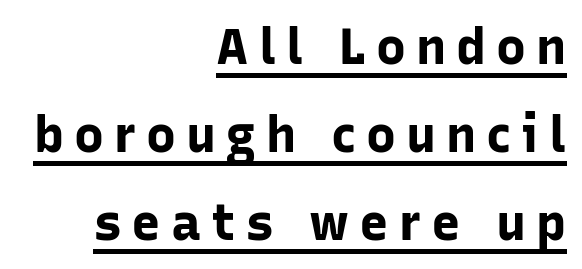
Q: Is the text bold? A: Yes.
Q: Is the text italic (slanted)? A: No, it is upright.
Q: Is the typeface a serif or a sans-serif typeface? A: Sans-serif.
Q: Is the text underlined? A: Yes.
Q: How is the paragraph aligned? A: Right-aligned.
Q: Is the spacing between letters normal or unusually wide? A: Unusually wide.
Q: Width (condensed, normal, or wide)? A: Normal.
Q: Stroke contrast? A: Low.
Q: x-height? A: Medium.
Q: Monospaced? A: No.
